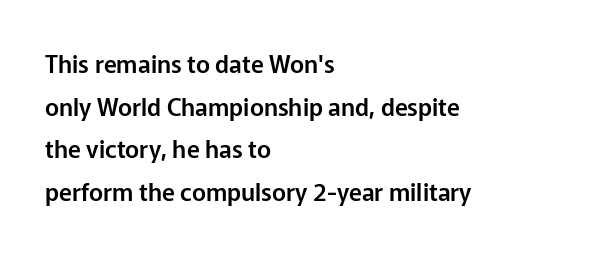
What stands out about the letter spacing? Nothing — it is the standard amount. Ordinary non-slanted type is in use. If you drew a ruler down the left edge, every line would touch it. No word sits above an underline.
